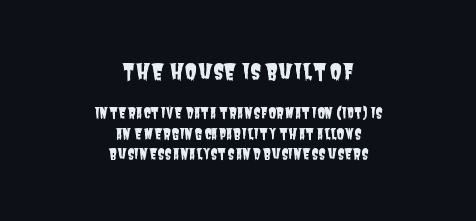
{"underline": "no", "align": "center", "line_spacing": "normal", "line_spacing_ratio": 1.45, "letter_spacing": "normal", "letter_spacing_em": 0.0, "larger_block": "first", "size_ratio": 1.57, "glyph_px": 22}
